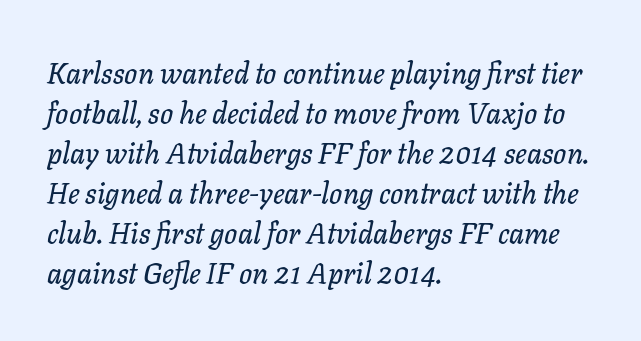
Q: Is the text italic (slanted)? A: Yes, it leans right by about 11 degrees.
Q: Is the text underlined? A: No.
Q: How is the paragraph aligned? A: Left-aligned.
Q: Is the spacing between letters normal or unusually wide? A: Normal.
Q: Is the spacing between lines tight, normal or loose? A: Normal.
Q: Width (condensed, normal, or wide)? A: Normal.
Q: Stroke contrast? A: Low.
Q: x-height? A: Medium.
Q: Monospaced? A: No.
